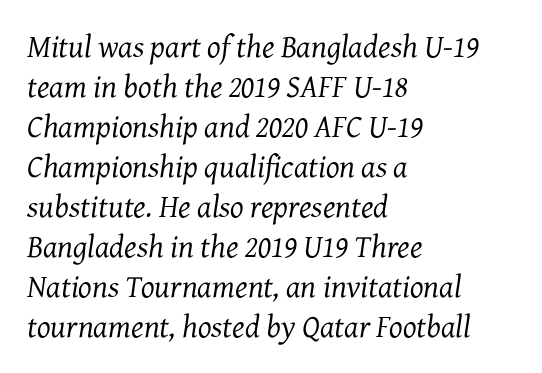
The typography opts for an oblique posture over an upright one. Bold? No — there's no thickening of the strokes. Whoever set this chose a conventional vertical rhythm. Spacing verdict: proportional, widths tailored to each character.
